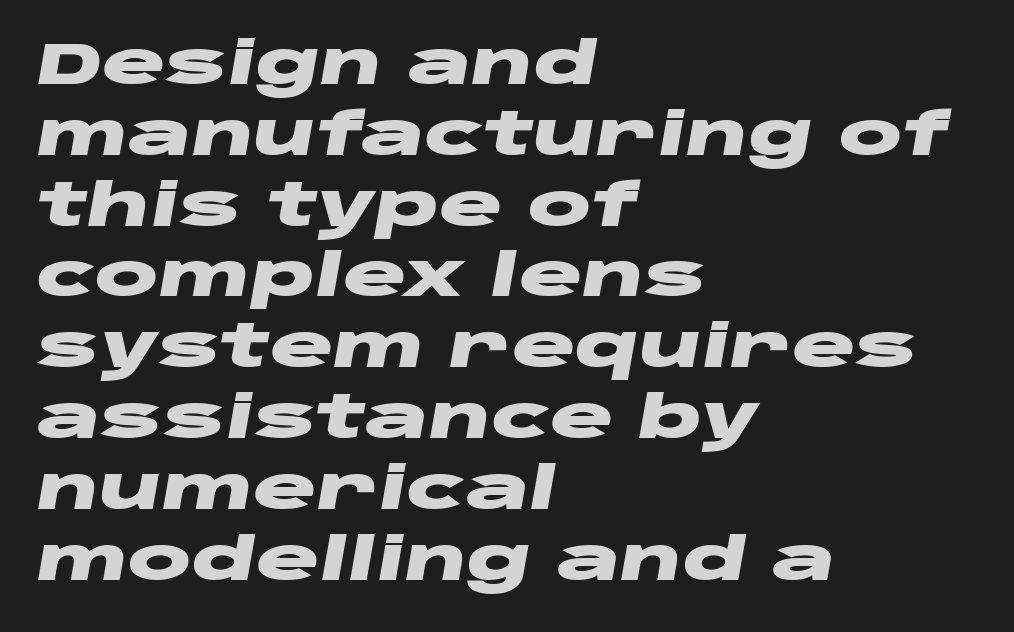
The image shows 59 px heavy, wide type, italic (leaning right); set left-aligned, line spacing 1.2x, normal letter spacing, not underlined; low stroke contrast and a large x-height.
